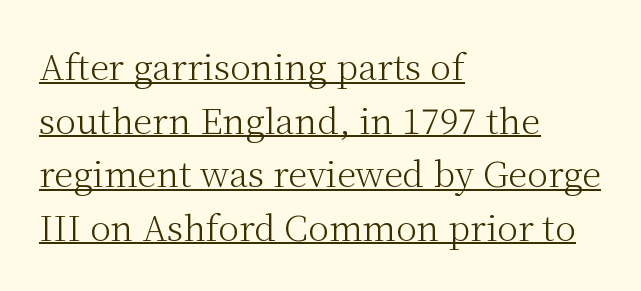
Q: Is the text bold? A: No.
Q: Is the text italic (slanted)? A: No, it is upright.
Q: Is the typeface a serif or a sans-serif typeface? A: Serif.
Q: Is the text underlined? A: Yes.
Q: How is the paragraph aligned? A: Left-aligned.
Q: Is the spacing between letters normal or unusually wide? A: Normal.
Q: Is the spacing between lines tight, normal or loose? A: Normal.
Q: Width (condensed, normal, or wide)? A: Normal.
Q: Stroke contrast? A: Medium.
Q: x-height? A: Medium.
Q: Monospaced? A: No.
